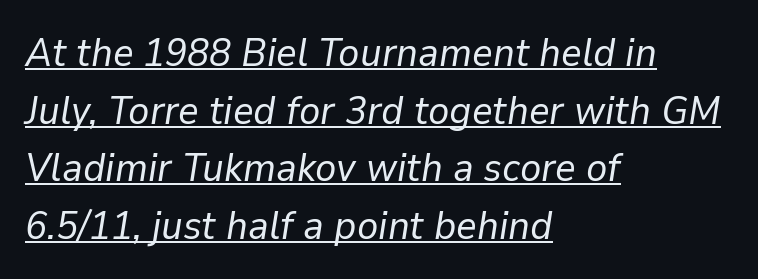
The words here are underlined. You could call the tracking neutral — neither tight nor loose. Notice how the stems are inclined rather than vertical — that's the hallmark of italics. Varying glyph widths throughout — classic text-font behaviour. If you drew a ruler down the left edge, every line would touch it. These glyphs show unthickened strokes, regular width or finer.
